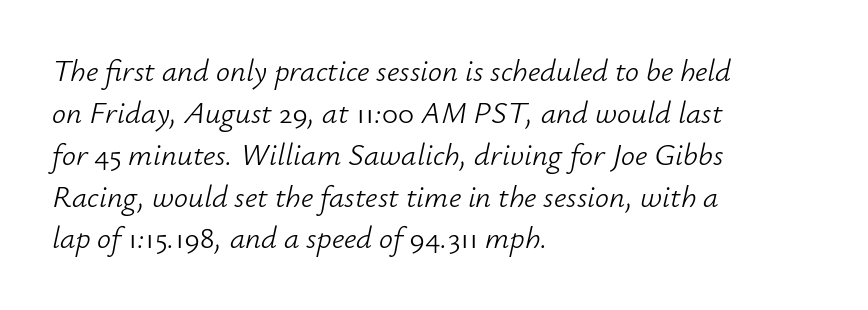
Q: Is the text bold? A: No.
Q: Is the text italic (slanted)? A: Yes, it leans right by about 12 degrees.
Q: Is the text underlined? A: No.
Q: How is the paragraph aligned? A: Left-aligned.
Q: Is the spacing between letters normal or unusually wide? A: Normal.
Q: Is the spacing between lines tight, normal or loose? A: Normal.
Q: Width (condensed, normal, or wide)? A: Normal.
Q: Stroke contrast? A: Low.
Q: x-height? A: Small.
Q: Monospaced? A: No.
